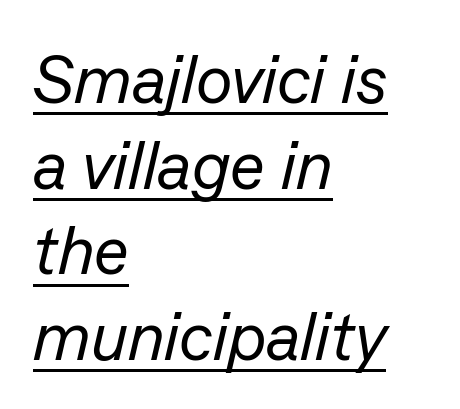
{"italic": "yes", "lean": "right", "slant_degrees": 13, "bold": "no", "weight": "regular", "width": "normal", "stroke_contrast": "low", "x_height": "medium", "monospaced": "no", "underline": "yes", "align": "left", "line_spacing": "normal", "line_spacing_ratio": 1.26, "letter_spacing": "normal", "letter_spacing_em": 0.0, "glyph_px": 68}
